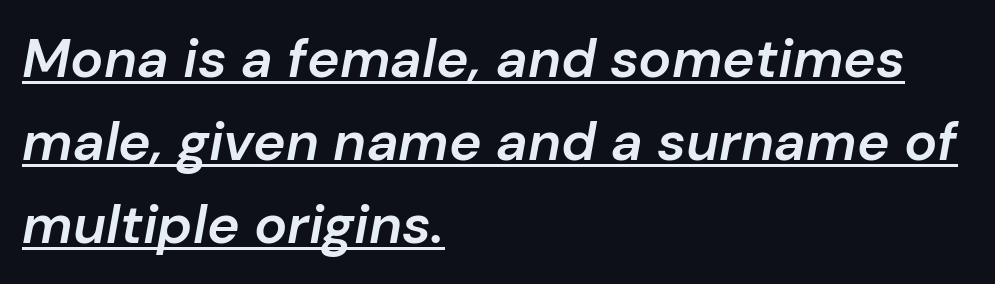
The image shows 55 px semibold type, italic (leaning right); set left-aligned, normal line spacing (1.51x), normal letter spacing, underlined; low stroke contrast and a medium x-height.
